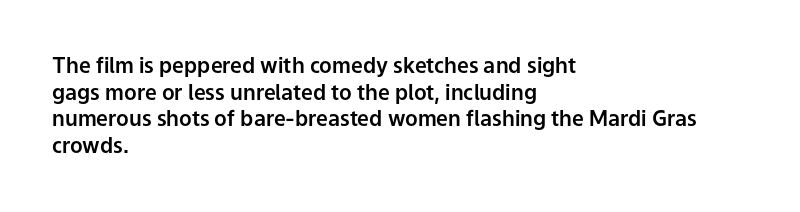
{"italic": "no", "underline": "no", "align": "left", "line_spacing": "normal", "line_spacing_ratio": 1.27, "letter_spacing": "normal", "letter_spacing_em": 0.0, "glyph_px": 21}
